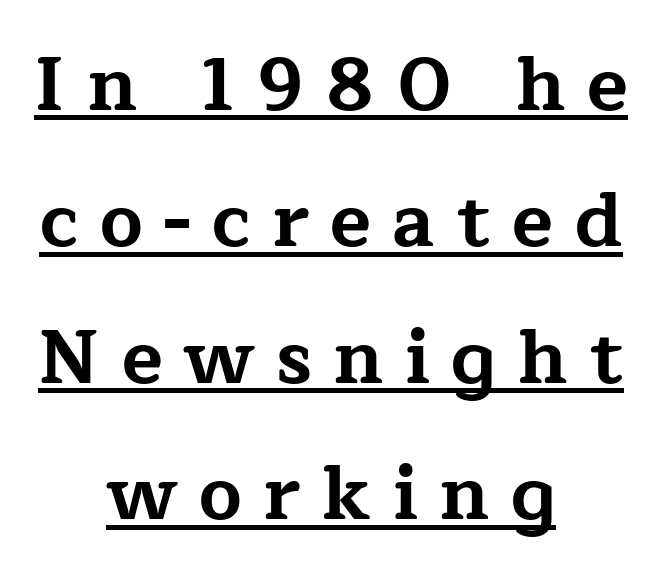
The image shows 75 px bold, wide serif type, upright; set centered, line spacing 1.82x, unusually wide letter spacing (+0.29 em), underlined; low stroke contrast and a medium x-height.
